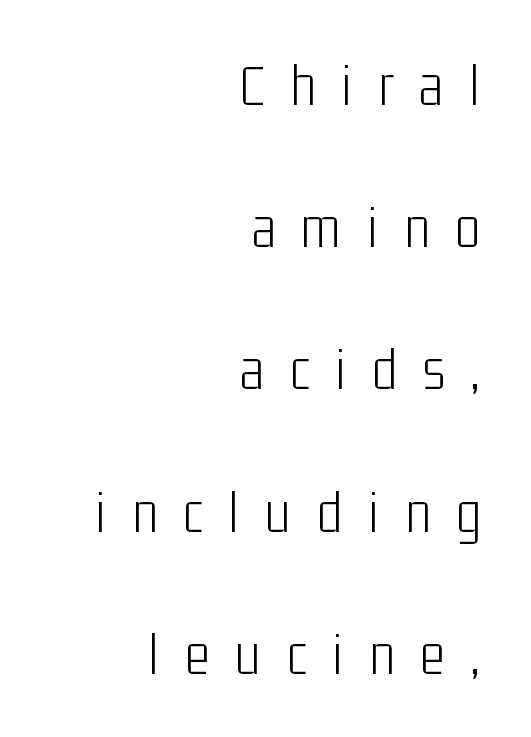
Q: Is the text bold? A: No.
Q: Is the text italic (slanted)? A: No, it is upright.
Q: Is the typeface a serif or a sans-serif typeface? A: Sans-serif.
Q: Is the text underlined? A: No.
Q: How is the paragraph aligned? A: Right-aligned.
Q: Is the spacing between letters normal or unusually wide? A: Unusually wide.
Q: Is the spacing between lines tight, normal or loose? A: Loose.
Q: Width (condensed, normal, or wide)? A: Condensed.
Q: Stroke contrast? A: Low.
Q: x-height? A: Medium.
Q: Monospaced? A: No.
